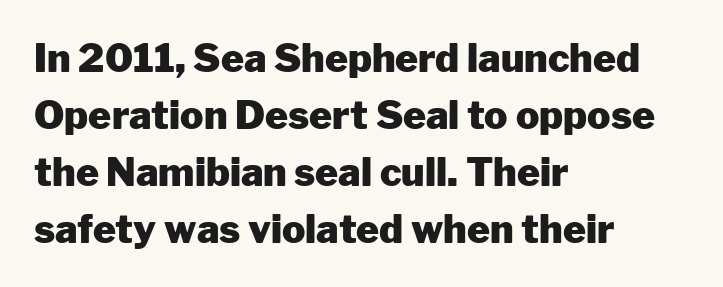
The image shows 39 px heavy sans-serif type, upright; set left-aligned, normal line spacing (1.46x), normal letter spacing, not underlined; low stroke contrast and a medium x-height.
